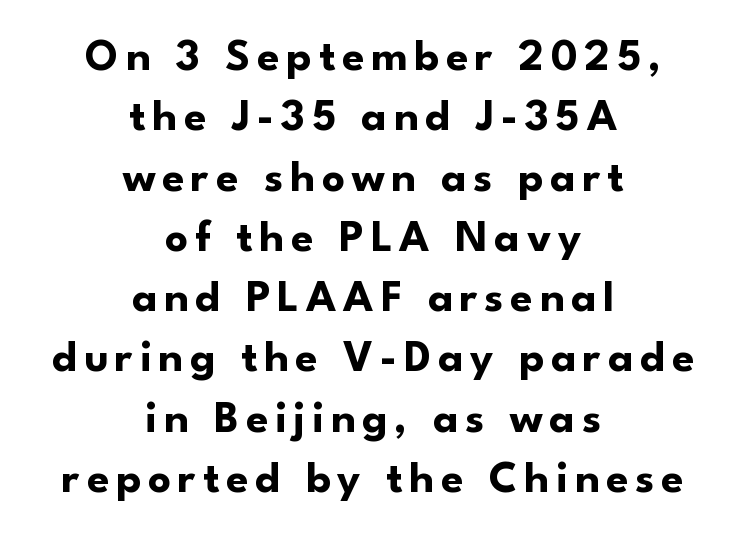
{"serif": "no", "italic": "no", "bold": "yes", "weight": "bold", "width": "normal", "stroke_contrast": "low", "x_height": "small", "monospaced": "no", "underline": "no", "align": "center", "line_spacing": "normal", "line_spacing_ratio": 1.34, "glyph_px": 45}
